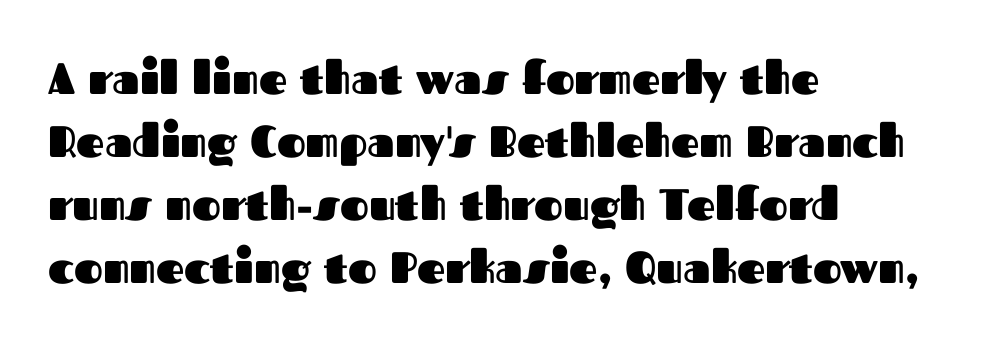
{"serif": "no", "italic": "no", "bold": "yes", "weight": "heavy", "width": "normal", "stroke_contrast": "medium", "x_height": "medium", "monospaced": "no", "underline": "no", "align": "left", "line_spacing": "normal", "line_spacing_ratio": 1.43, "letter_spacing": "normal", "letter_spacing_em": 0.0, "glyph_px": 44}
